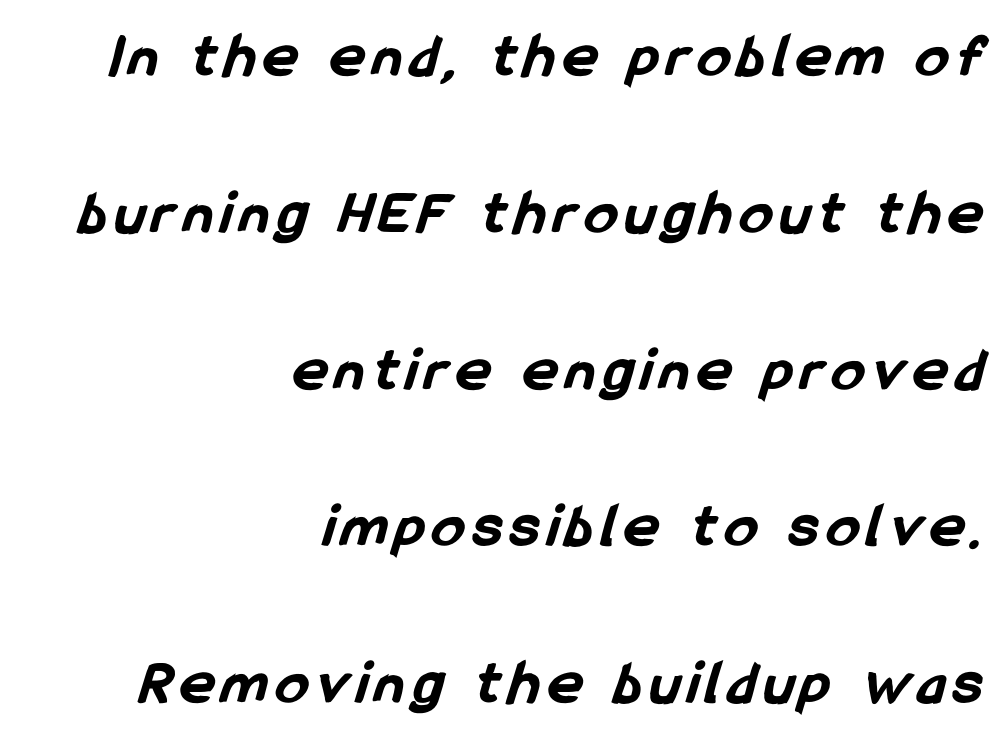
Q: Is the text bold? A: Yes.
Q: Is the typeface a serif or a sans-serif typeface? A: Sans-serif.
Q: Is the text underlined? A: No.
Q: How is the paragraph aligned? A: Right-aligned.
Q: Is the spacing between lines tight, normal or loose? A: Loose.
Q: Width (condensed, normal, or wide)? A: Condensed.
Q: Stroke contrast? A: Low.
Q: x-height? A: Medium.
Q: Monospaced? A: No.
